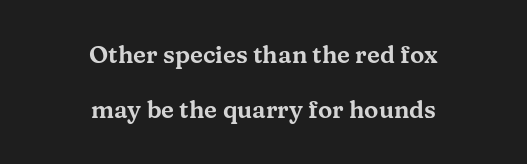
The image shows 24 px text type, upright; set centered, loose line spacing (2.28x), normal letter spacing, not underlined.
